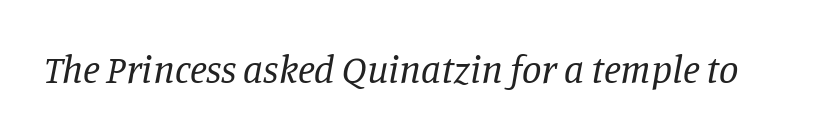
Is the stroke heavy? The answer is a plain regular-or-lighter. Think of a printed novel: that variable character pitch is what you see here. The text carries the slant typical of an italic or oblique font. The words here are not underlined. Small tapered or slab feet sit at the stroke ends, so this counts as serif. Between one letter and the next there's only the usual sliver of space.
